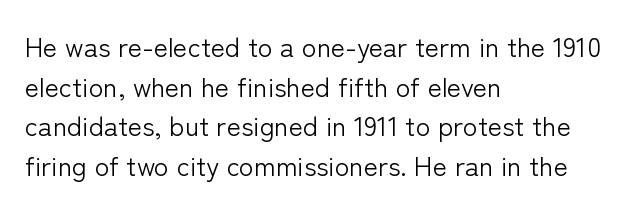
Q: Is the text bold? A: No.
Q: Is the text italic (slanted)? A: No, it is upright.
Q: Is the text underlined? A: No.
Q: How is the paragraph aligned? A: Left-aligned.
Q: Is the spacing between letters normal or unusually wide? A: Normal.
Q: Is the spacing between lines tight, normal or loose? A: Normal.
